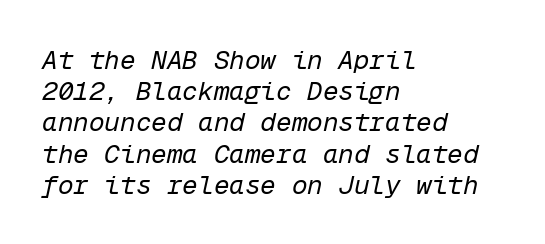
Q: Is the text bold? A: No.
Q: Is the text italic (slanted)? A: Yes, it leans right by about 12 degrees.
Q: Is the text underlined? A: No.
Q: How is the paragraph aligned? A: Left-aligned.
Q: Is the spacing between letters normal or unusually wide? A: Normal.
